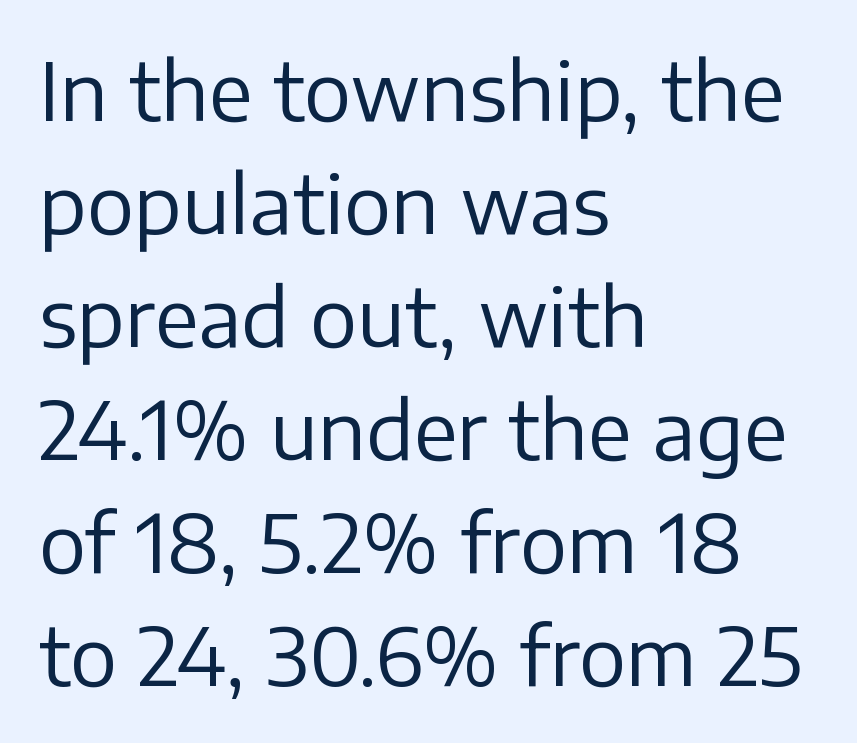
Q: Is the text bold? A: No.
Q: Is the text italic (slanted)? A: No, it is upright.
Q: Is the typeface a serif or a sans-serif typeface? A: Sans-serif.
Q: Is the text underlined? A: No.
Q: How is the paragraph aligned? A: Left-aligned.
Q: Is the spacing between letters normal or unusually wide? A: Normal.
Q: Is the spacing between lines tight, normal or loose? A: Normal.
Q: Width (condensed, normal, or wide)? A: Normal.
Q: Stroke contrast? A: Low.
Q: x-height? A: Medium.
Q: Monospaced? A: No.
